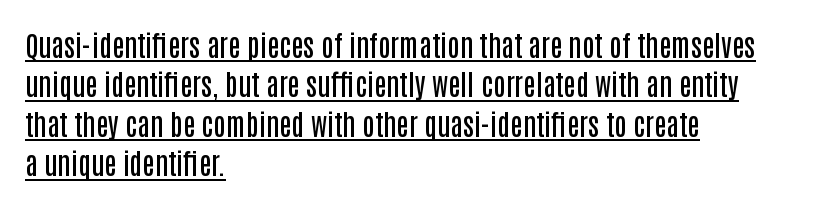
The image shows 28 px semibold, condensed sans-serif type, upright; set left-aligned, normal line spacing (1.41x), normal letter spacing, underlined; low stroke contrast and a large x-height.
